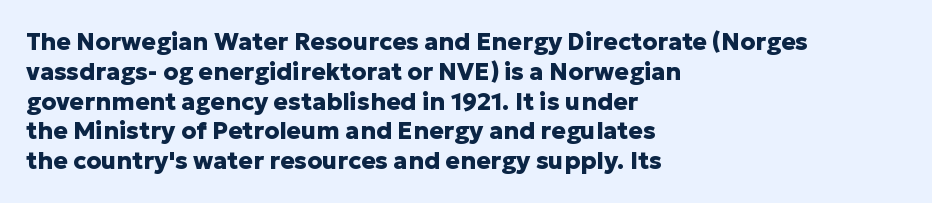
{"italic": "no", "bold": "yes", "underline": "no", "align": "left", "line_spacing_ratio": 1.24, "letter_spacing": "normal", "letter_spacing_em": 0.0, "glyph_px": 24}
